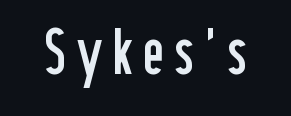
{"serif": "no", "italic": "no", "bold": "no", "weight": "regular", "width": "condensed", "stroke_contrast": "low", "x_height": "medium", "monospaced": "no", "underline": "no", "glyph_px": 64}
